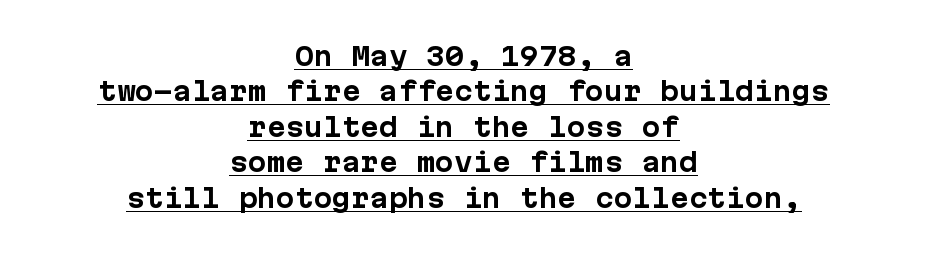
The image shows 25 px bold type, upright; set centered, normal line spacing (1.42x), normal letter spacing, underlined.
